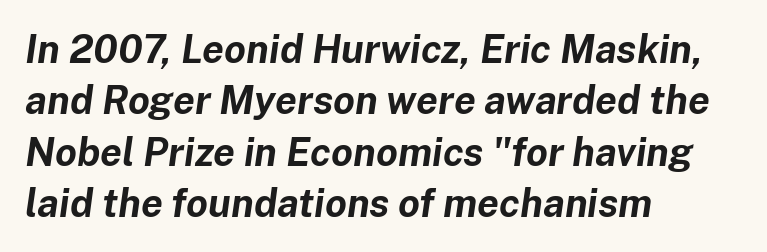
{"italic": "yes", "lean": "right", "slant_degrees": 8, "bold": "yes", "weight": "bold", "width": "normal", "stroke_contrast": "low", "x_height": "medium", "monospaced": "no", "underline": "no", "align": "left", "line_spacing": "normal", "line_spacing_ratio": 1.32, "letter_spacing": "normal", "letter_spacing_em": 0.0, "glyph_px": 39}
